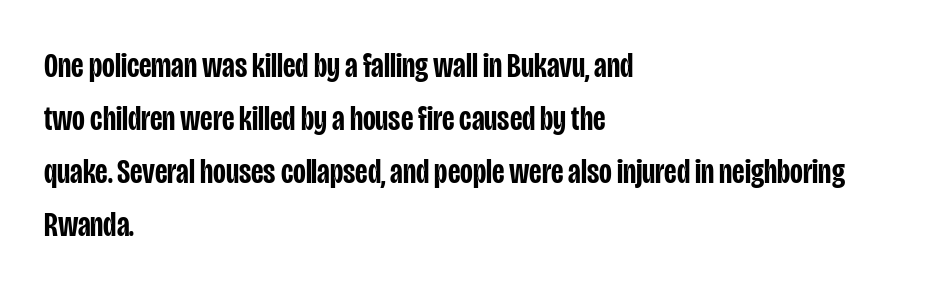
Q: Is the text bold? A: Semi-bold.
Q: Is the text italic (slanted)? A: No, it is upright.
Q: Is the typeface a serif or a sans-serif typeface? A: Sans-serif.
Q: Is the text underlined? A: No.
Q: How is the paragraph aligned? A: Left-aligned.
Q: Is the spacing between letters normal or unusually wide? A: Normal.
Q: Is the spacing between lines tight, normal or loose? A: Normal.
Q: Width (condensed, normal, or wide)? A: Condensed.
Q: Stroke contrast? A: Low.
Q: x-height? A: Large.
Q: Monospaced? A: No.
